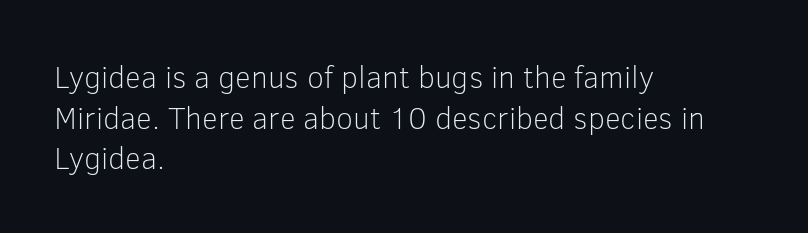
To sum up the face: it is a sans, with no serifs. Tracking value appears to be zero — textbook default spacing. Unbolded letterforms with no extra heft. Here the designer chose a conventional face with non-uniform glyph widths.
